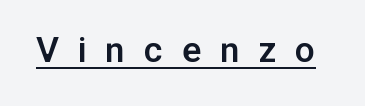
The image shows 40 px semibold sans-serif type, upright; set unusually wide letter spacing (+0.47 em), underlined; low stroke contrast and a medium x-height.
